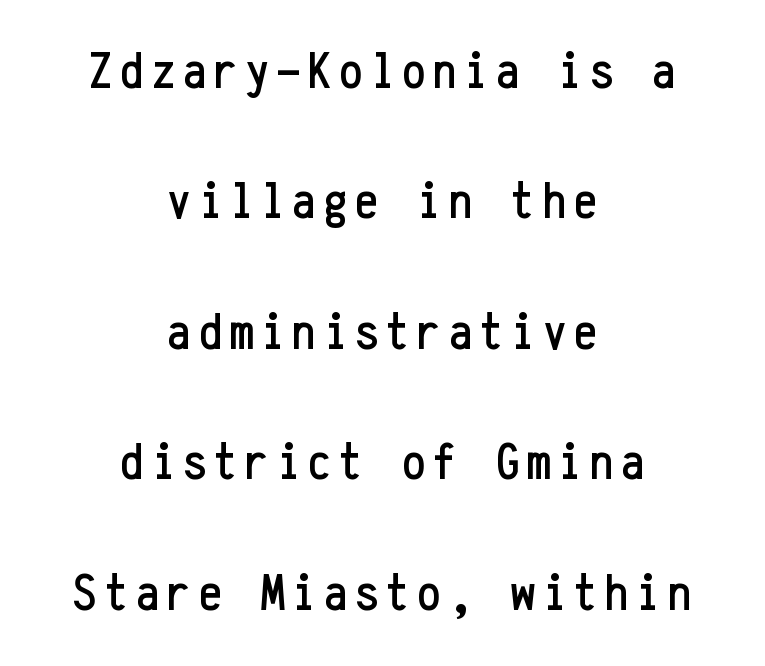
Every character here occupies the same horizontal width, giving the sample a typewriter-like rhythm. Look at the bottom of the vertical strokes: they stop flat, with no serifs. You could fit nearly another row in the gap between these rows. The lines in this sample share a center point and differ in where they start and stop.
